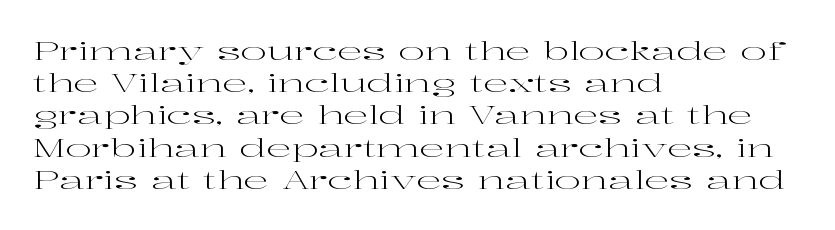
The image shows 25 px text type, upright; set left-aligned, normal line spacing (1.29x), normal letter spacing, not underlined.
